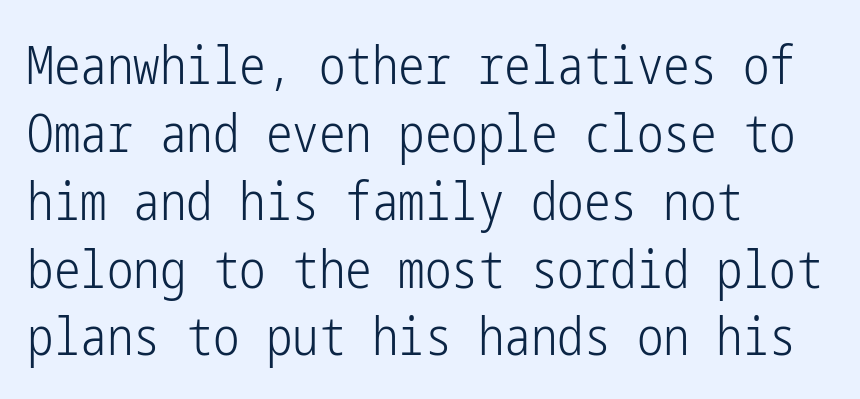
Q: Is the text bold? A: No.
Q: Is the text italic (slanted)? A: No, it is upright.
Q: Is the typeface a serif or a sans-serif typeface? A: Sans-serif.
Q: Is the text underlined? A: No.
Q: How is the paragraph aligned? A: Left-aligned.
Q: Is the spacing between letters normal or unusually wide? A: Normal.
Q: Is the spacing between lines tight, normal or loose? A: Normal.
Q: Width (condensed, normal, or wide)? A: Condensed.
Q: Stroke contrast? A: Low.
Q: x-height? A: Medium.
